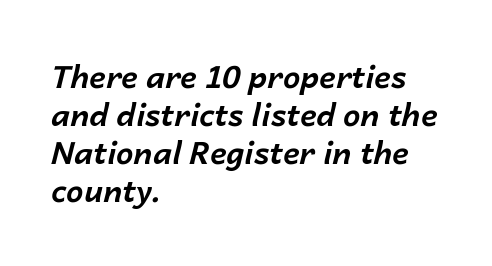
Q: Is the text bold? A: Yes.
Q: Is the text italic (slanted)? A: Yes, it leans right by about 14 degrees.
Q: Is the text underlined? A: No.
Q: How is the paragraph aligned? A: Left-aligned.
Q: Is the spacing between letters normal or unusually wide? A: Normal.
Q: Width (condensed, normal, or wide)? A: Normal.
Q: Stroke contrast? A: Low.
Q: x-height? A: Medium.
Q: Monospaced? A: No.
